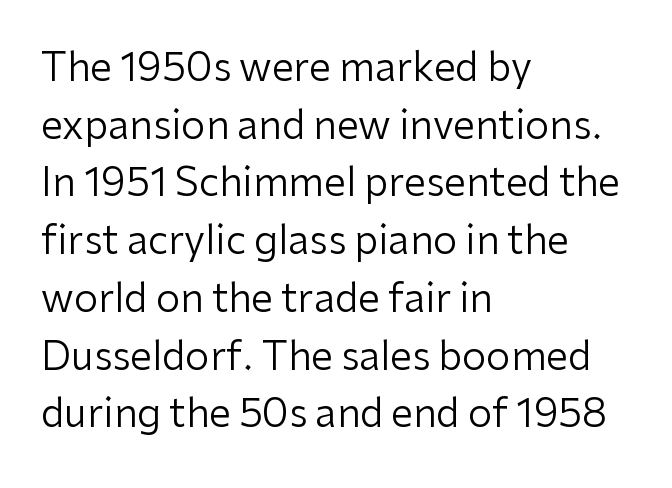
{"serif": "no", "italic": "no", "bold": "no", "weight": "regular", "width": "normal", "stroke_contrast": "low", "x_height": "medium", "monospaced": "no", "underline": "no", "align": "left", "line_spacing": "normal", "line_spacing_ratio": 1.48, "letter_spacing": "normal", "letter_spacing_em": 0.0, "glyph_px": 39}
